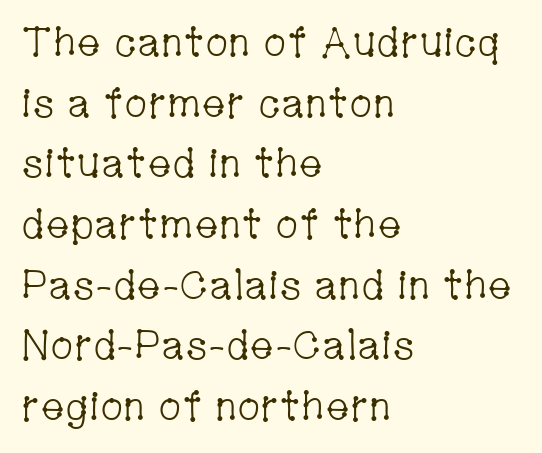
The image shows 41 px light, condensed serif type, upright; set left-aligned, normal line spacing (1.48x), normal letter spacing, not underlined; low stroke contrast and a medium x-height.
